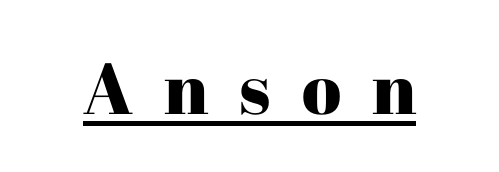
Tracking value appears strongly positive — letters spread wide. This sample has the flowing, uneven cadence of proportional lettering. You can tell from the footed stems that serif type was used. Every word sits above its own underline.
